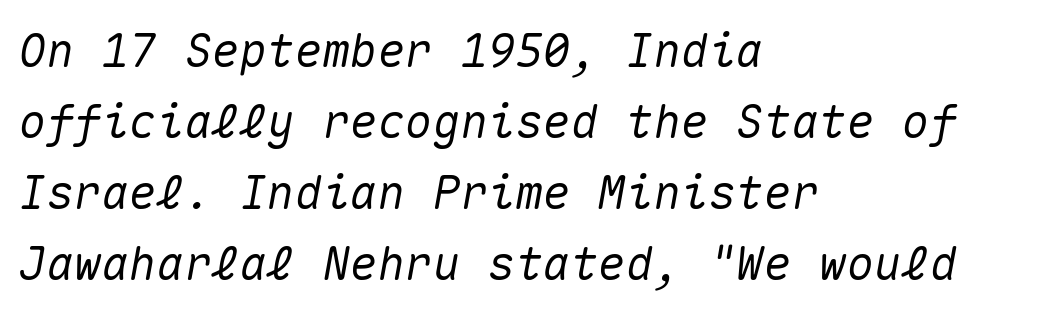
{"italic": "yes", "lean": "right", "slant_degrees": 10, "width": "normal", "stroke_contrast": "medium", "x_height": "medium", "monospaced": "yes", "underline": "no", "align": "left", "line_spacing": "normal", "line_spacing_ratio": 1.54, "letter_spacing": "normal", "letter_spacing_em": 0.0, "glyph_px": 46}
